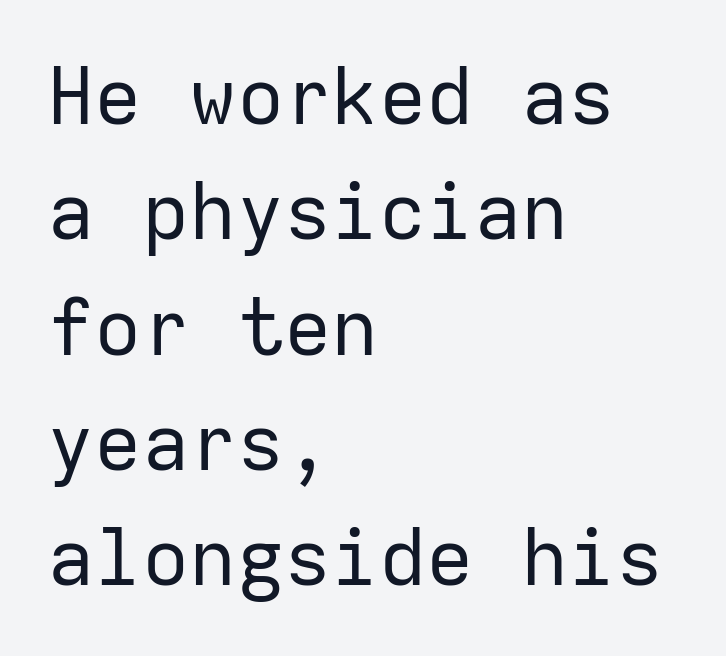
{"serif": "no", "italic": "no", "bold": "no", "weight": "regular", "width": "normal", "stroke_contrast": "low", "x_height": "medium", "monospaced": "yes", "underline": "no", "align": "left", "line_spacing": "normal", "line_spacing_ratio": 1.46, "letter_spacing": "normal", "letter_spacing_em": 0.0, "glyph_px": 79}
